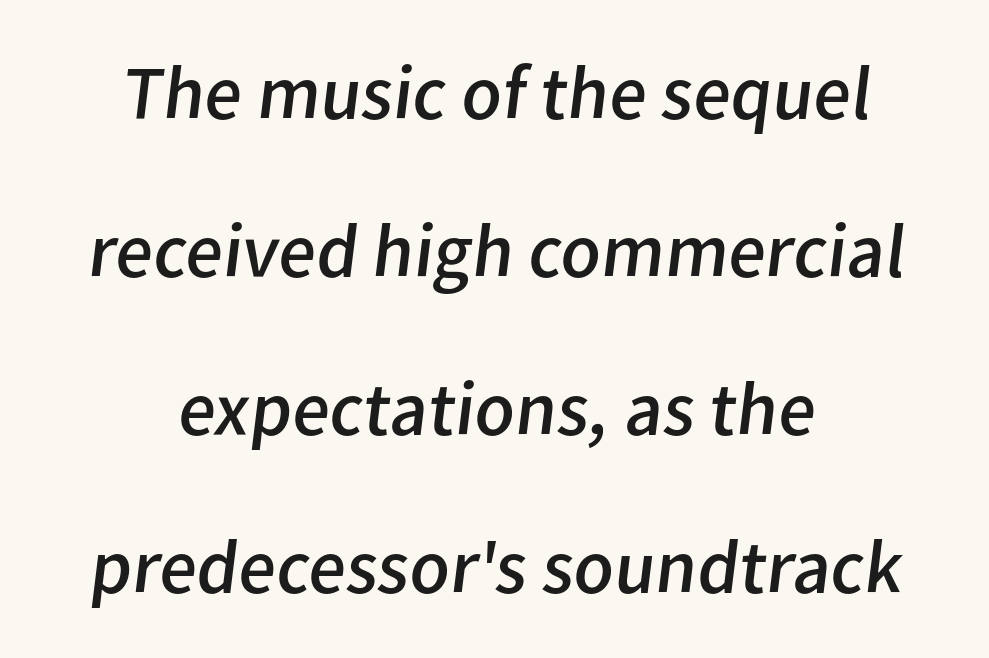
The image shows 77 px regular-weight sans-serif type; set centered, loose line spacing (2.05x), normal letter spacing, not underlined; low stroke contrast and a medium x-height.
